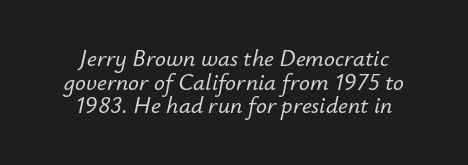
{"italic": "yes", "lean": "right", "slant_degrees": 12, "underline": "no", "align": "center", "line_spacing": "tight", "line_spacing_ratio": 0.98, "letter_spacing": "normal", "letter_spacing_em": 0.0, "glyph_px": 24}
